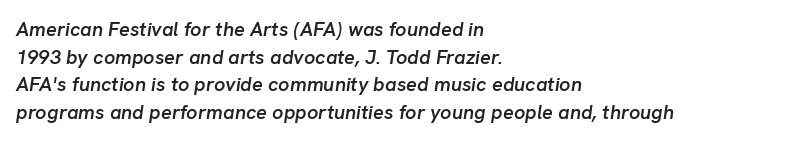
{"italic": "yes", "lean": "right", "slant_degrees": 8, "bold": "semi", "underline": "no", "align": "left", "line_spacing": "normal", "line_spacing_ratio": 1.38, "letter_spacing": "normal", "letter_spacing_em": 0.0, "glyph_px": 20}
